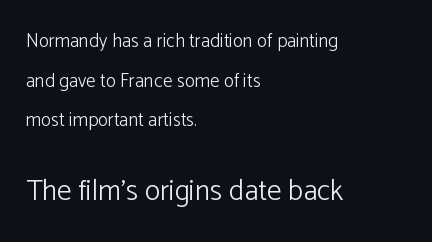
The image shows 29 px light sans-serif type, upright; set left-aligned, loose line spacing (2.08x), normal letter spacing, not underlined; the second (bottom) block is 1.53x larger; low stroke contrast and a medium x-height.
